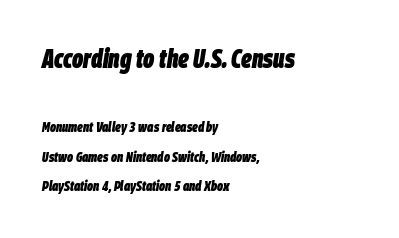
{"italic": "yes", "lean": "right", "slant_degrees": 9, "bold": "yes", "underline": "no", "align": "left", "line_spacing": "loose", "line_spacing_ratio": 2.12, "letter_spacing": "normal", "letter_spacing_em": 0.0, "larger_block": "first", "size_ratio": 1.86, "glyph_px": 26}
